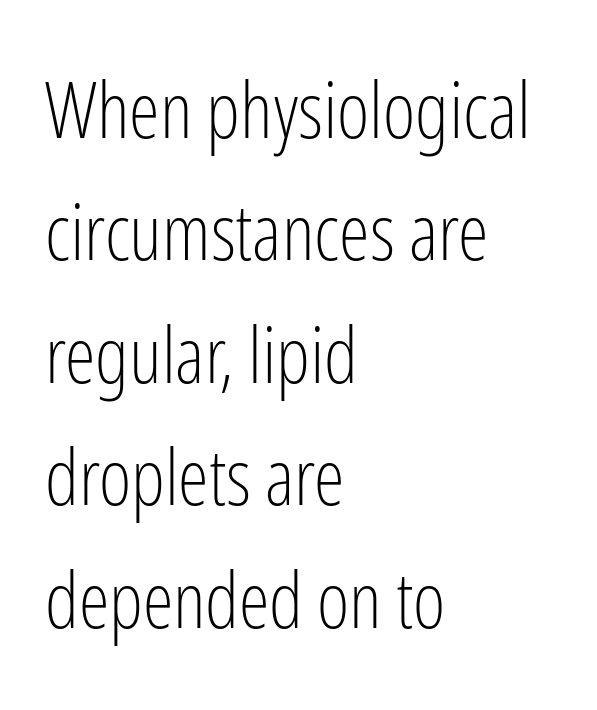
Q: Is the text bold? A: No.
Q: Is the text italic (slanted)? A: No, it is upright.
Q: Is the typeface a serif or a sans-serif typeface? A: Sans-serif.
Q: Is the text underlined? A: No.
Q: How is the paragraph aligned? A: Left-aligned.
Q: Is the spacing between letters normal or unusually wide? A: Normal.
Q: Is the spacing between lines tight, normal or loose? A: Normal.
Q: Width (condensed, normal, or wide)? A: Condensed.
Q: Stroke contrast? A: Low.
Q: x-height? A: Medium.
Q: Monospaced? A: No.
